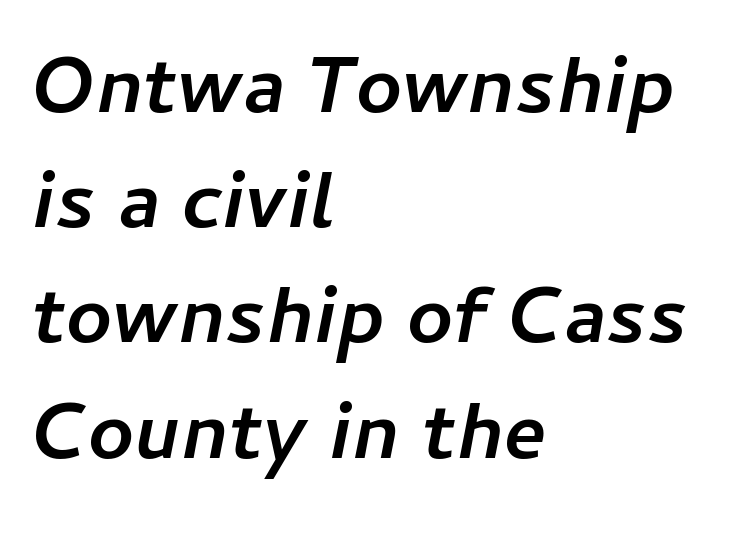
Q: Is the text bold? A: Yes.
Q: Is the text italic (slanted)? A: Yes, it leans right by about 11 degrees.
Q: Is the text underlined? A: No.
Q: How is the paragraph aligned? A: Left-aligned.
Q: Is the spacing between letters normal or unusually wide? A: Normal.
Q: Is the spacing between lines tight, normal or loose? A: Normal.
Q: Width (condensed, normal, or wide)? A: Normal.
Q: Stroke contrast? A: Low.
Q: x-height? A: Medium.
Q: Monospaced? A: No.
